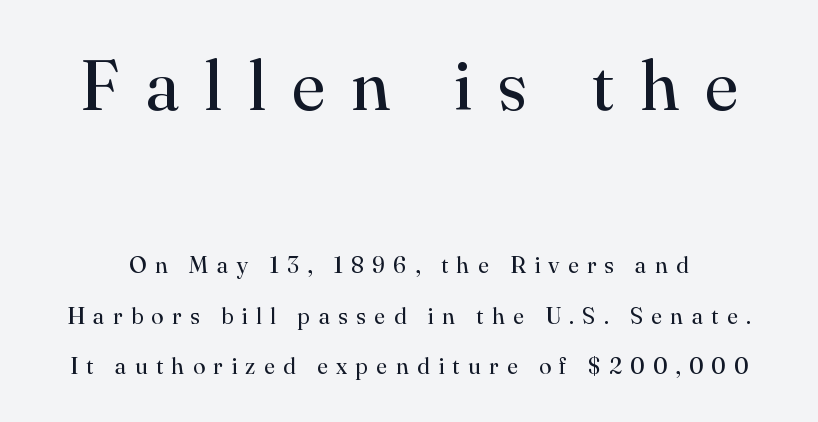
Summary of weight: not heavy and not bold. Proportional: the letters do not fall into vertical columns. Every character sits straight up, as roman type does. Check under the words: just untouched page. Display-style spreading of the glyphs; the letterfit is very open.
